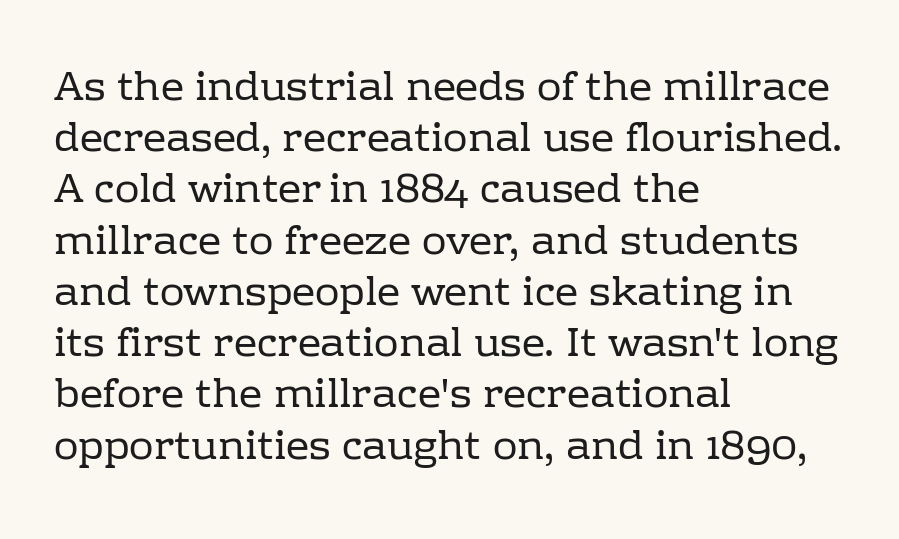
The image shows 41 px regular-weight serif type, upright; set left-aligned, normal line spacing (1.25x), normal letter spacing, not underlined; low stroke contrast and a medium x-height.
